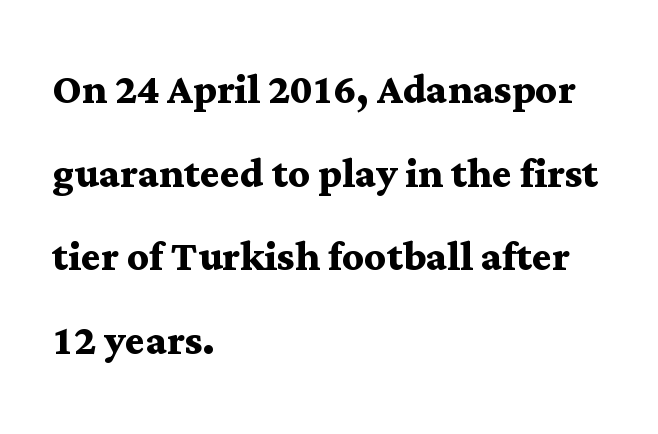
Which margin do the lines hug? The left one — the right edge is uneven. Nobody drew a line under any word here. Note the varied advance widths — an 'i' is clearly narrower than an 'm'. The tracking reads as untouched default to a designer's eye. Does the lettering tilt? It doesn't — this is upright. Serif or sans? Serif — the stroke terminals have little feet.
